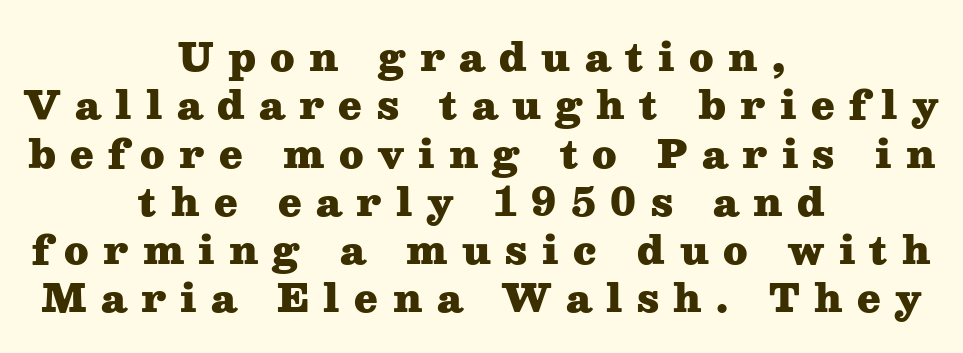
{"serif": "yes", "italic": "no", "bold": "yes", "weight": "heavy", "width": "wide", "stroke_contrast": "medium", "x_height": "medium", "monospaced": "no", "underline": "no", "align": "center", "line_spacing": "normal", "line_spacing_ratio": 1.27, "letter_spacing": "wide", "letter_spacing_em": 0.38, "glyph_px": 38}
